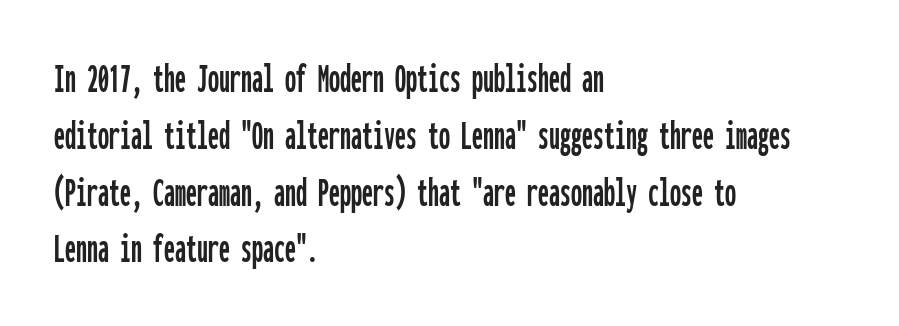
Q: Is the text italic (slanted)? A: No, it is upright.
Q: Is the typeface a serif or a sans-serif typeface? A: Sans-serif.
Q: Is the text underlined? A: No.
Q: How is the paragraph aligned? A: Left-aligned.
Q: Is the spacing between letters normal or unusually wide? A: Normal.
Q: Is the spacing between lines tight, normal or loose? A: Normal.
Q: Width (condensed, normal, or wide)? A: Condensed.
Q: Stroke contrast? A: Low.
Q: x-height? A: Medium.
Q: Monospaced? A: Yes.
